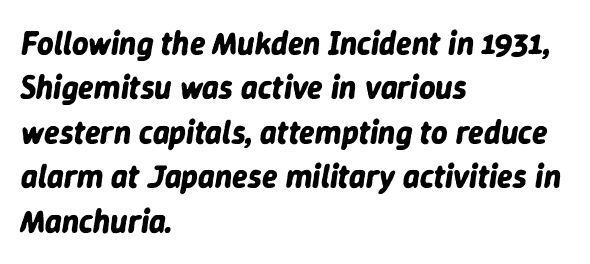
The image shows 32 px bold type, italic (leaning right); set left-aligned, normal line spacing (1.39x), normal letter spacing, not underlined; low stroke contrast and a medium x-height.
